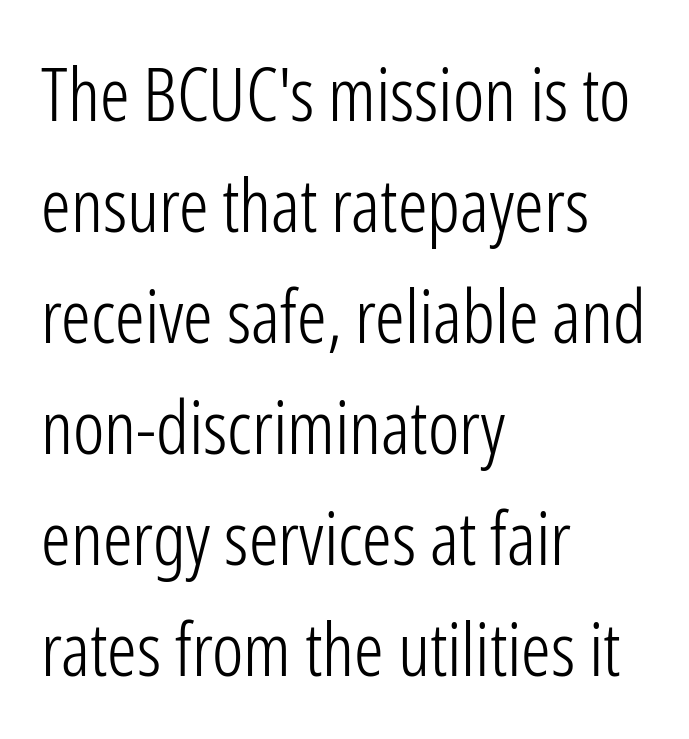
Q: Is the text bold? A: No.
Q: Is the text italic (slanted)? A: No, it is upright.
Q: Is the typeface a serif or a sans-serif typeface? A: Sans-serif.
Q: Is the text underlined? A: No.
Q: How is the paragraph aligned? A: Left-aligned.
Q: Is the spacing between letters normal or unusually wide? A: Normal.
Q: Is the spacing between lines tight, normal or loose? A: Normal.
Q: Width (condensed, normal, or wide)? A: Condensed.
Q: Stroke contrast? A: Low.
Q: x-height? A: Medium.
Q: Monospaced? A: No.
